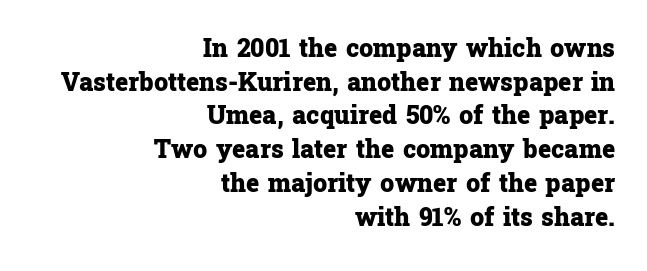
The image shows 25 px bold type, upright; set right-aligned, normal line spacing (1.35x), normal letter spacing, not underlined.
